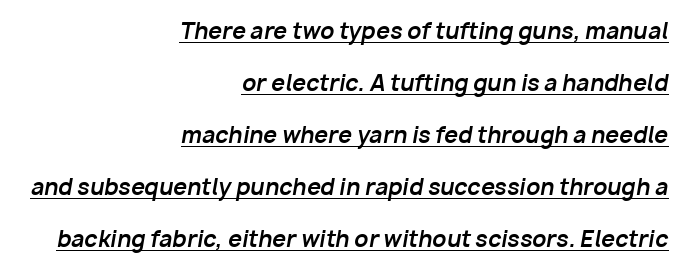
Summary of weight: heavy, a full bold. Notice how the passage keeps a crisp vertical edge on the right only. Beneath each row of characters lies a ruled line. Compared with typical paragraphs, the rows here are farther apart. There's an unmistakable incline to the writing here. Here the glyphs are tracked normally, forming tight word shapes.
